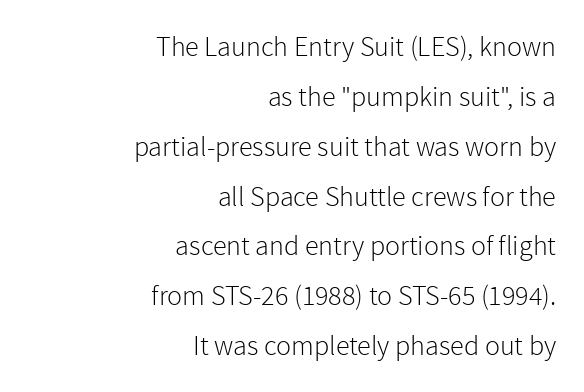
{"serif": "no", "italic": "no", "bold": "no", "weight": "light", "width": "normal", "x_height": "medium", "monospaced": "no", "underline": "no", "align": "right", "line_spacing_ratio": 1.78, "letter_spacing": "normal", "letter_spacing_em": 0.0, "glyph_px": 28}
